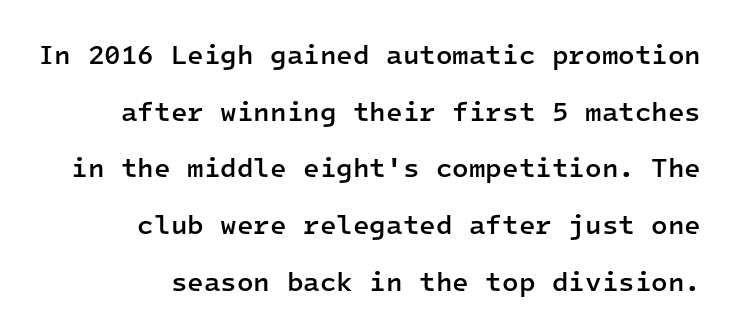
Q: Is the text bold? A: Semi-bold.
Q: Is the text italic (slanted)? A: No, it is upright.
Q: Is the text underlined? A: No.
Q: How is the paragraph aligned? A: Right-aligned.
Q: Is the spacing between letters normal or unusually wide? A: Normal.
Q: Is the spacing between lines tight, normal or loose? A: Loose.
